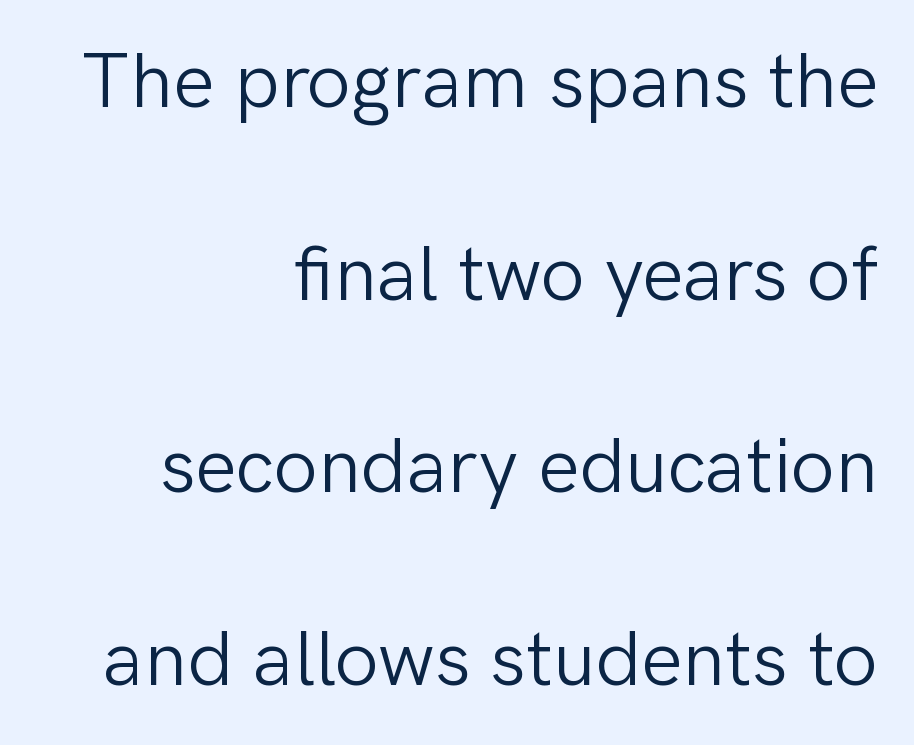
Q: Is the text bold? A: No.
Q: Is the text italic (slanted)? A: No, it is upright.
Q: Is the typeface a serif or a sans-serif typeface? A: Sans-serif.
Q: Is the text underlined? A: No.
Q: How is the paragraph aligned? A: Right-aligned.
Q: Is the spacing between letters normal or unusually wide? A: Normal.
Q: Is the spacing between lines tight, normal or loose? A: Loose.
Q: Width (condensed, normal, or wide)? A: Normal.
Q: Stroke contrast? A: Low.
Q: x-height? A: Medium.
Q: Monospaced? A: No.
